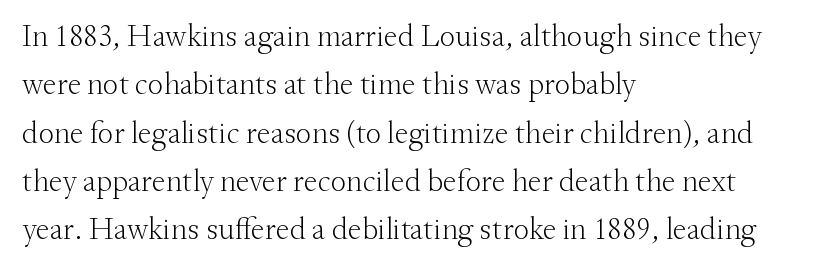
The image shows 31 px light serif type, upright; set left-aligned, normal line spacing (1.56x), normal letter spacing, not underlined; medium stroke contrast and a small x-height.
